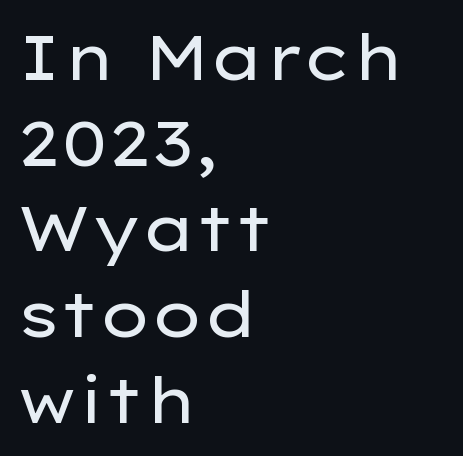
You could not count columns in this text — the font is proportionally spaced. Each line starts at the same left margin while the right side varies. This rendering features lettering with no underline. Spacing between characters is what you'd get straight out of the box. Regarding leading, the lines here are spaced in the standard way. Heft: none added — not bold.
